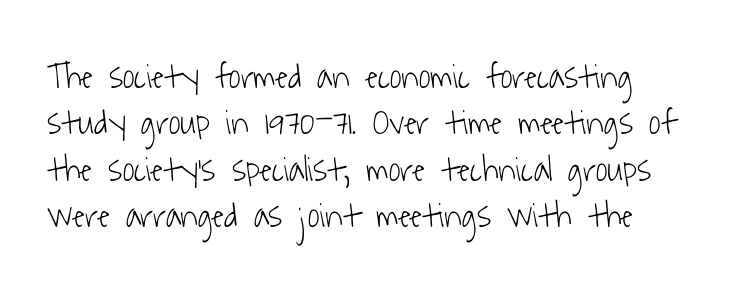
Q: Is the text bold? A: No.
Q: Is the typeface a serif or a sans-serif typeface? A: Sans-serif.
Q: Is the text underlined? A: No.
Q: How is the paragraph aligned? A: Left-aligned.
Q: Is the spacing between letters normal or unusually wide? A: Normal.
Q: Is the spacing between lines tight, normal or loose? A: Normal.
Q: Width (condensed, normal, or wide)? A: Condensed.
Q: Stroke contrast? A: Low.
Q: x-height? A: Medium.
Q: Monospaced? A: No.
